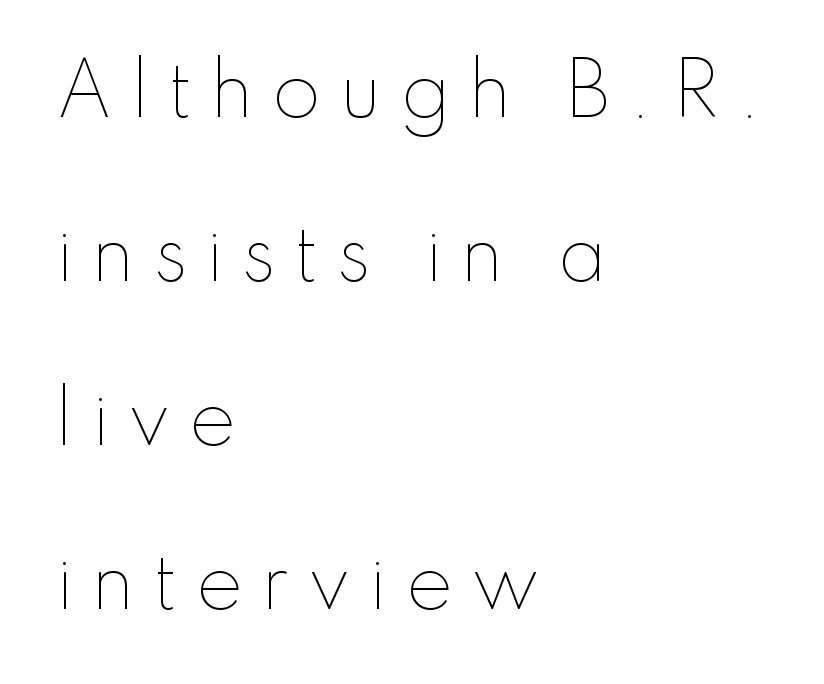
Q: Is the text bold? A: No.
Q: Is the text italic (slanted)? A: No, it is upright.
Q: Is the text underlined? A: No.
Q: How is the paragraph aligned? A: Left-aligned.
Q: Is the spacing between letters normal or unusually wide? A: Unusually wide.
Q: Is the spacing between lines tight, normal or loose? A: Loose.
Q: Width (condensed, normal, or wide)? A: Normal.
Q: Stroke contrast? A: Low.
Q: x-height? A: Small.
Q: Monospaced? A: No.
